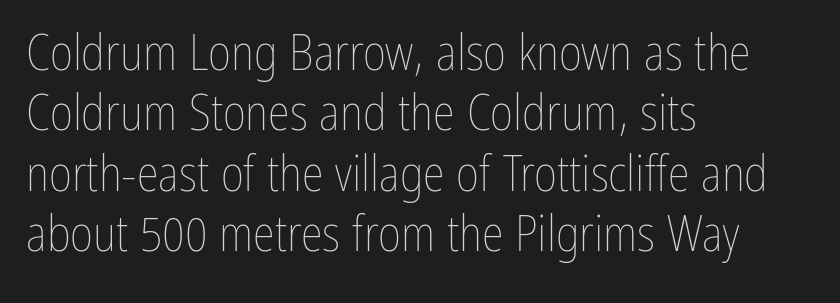
No extra ink here — the face is not bold. Has an underline been added? It has not. The lines in this sample share a left origin and differ only in where they stop. Is this a fixed-width face? No — the glyphs have proportional, varying widths. Vertical strokes here are truly vertical. The rendering keeps characters at their native spacing.
